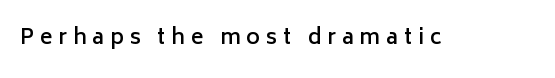
The image shows 21 px text type, upright; set unusually wide letter spacing (+0.28 em), not underlined.
